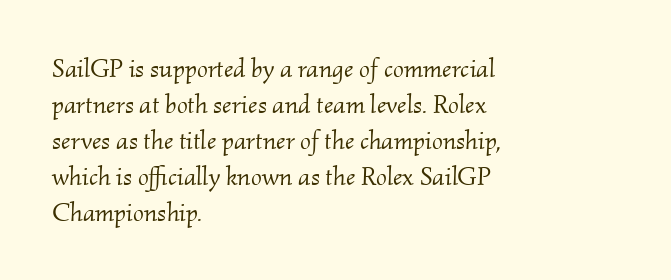
The image shows 26 px text type, italic (leaning right); set left-aligned, normal line spacing (1.38x), normal letter spacing, not underlined.
